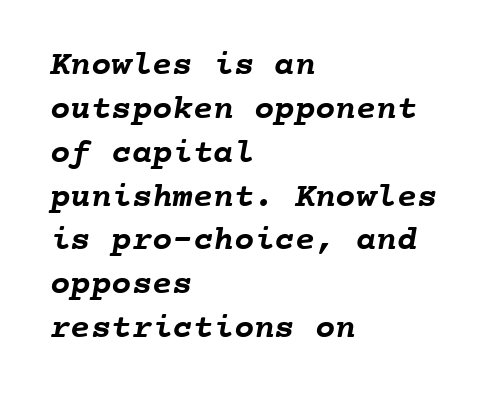
The image shows 34 px semibold type, monospaced; set left-aligned, normal line spacing (1.29x), normal letter spacing, not underlined; low stroke contrast and a medium x-height.
